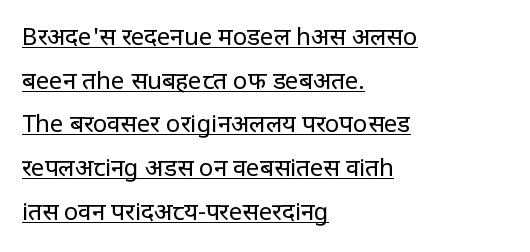
Typeset ragged right — the left edge is the straight one. A typographer would call this underscored text. The passage shown has conventional tracking throughout. Do the letters lean? They stand straight. Compared with a typical body face, this is equally light or lighter still.
